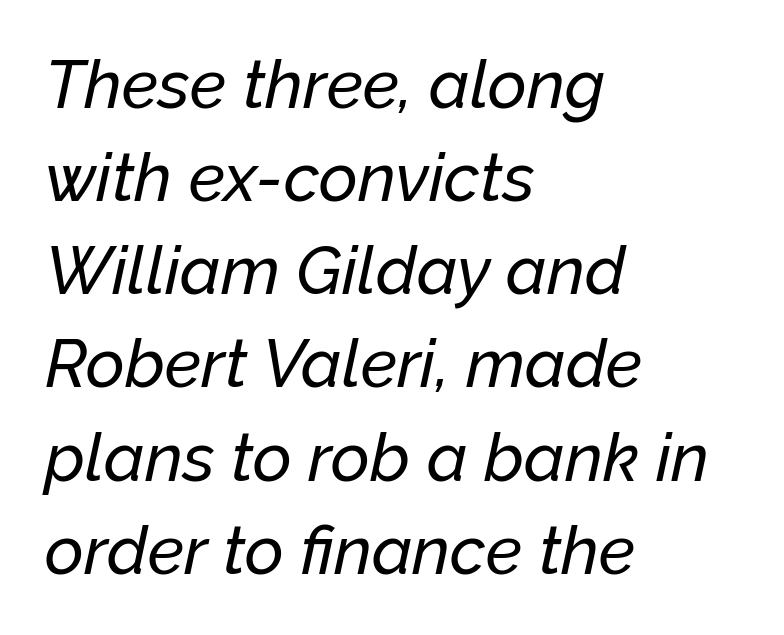
The image shows 67 px text type, italic (leaning right); set left-aligned, normal line spacing (1.39x), normal letter spacing, not underlined; low stroke contrast and a medium x-height.
